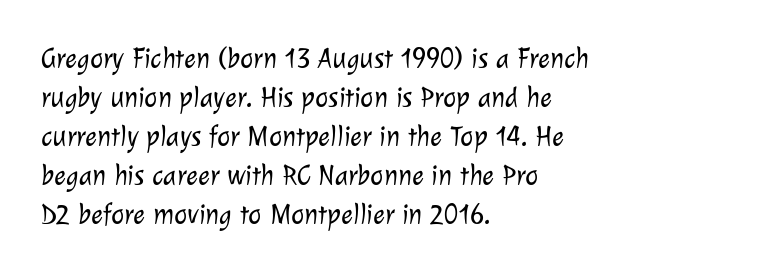
The image shows 28 px light sans-serif type; set left-aligned, normal line spacing (1.39x), normal letter spacing, not underlined; low stroke contrast and a medium x-height.
